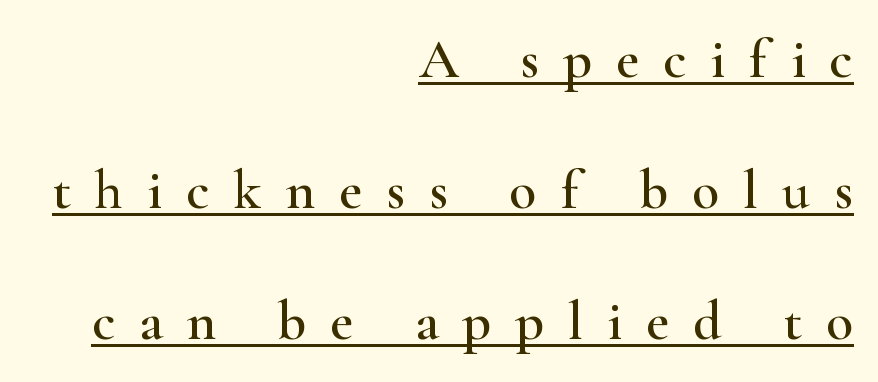
The letters carry serifs — small finishing strokes at the ends of their stems. In CSS terms this would be text-align: right. In designer terms, the underline attribute is active on this setting. Substantial extra tracking has been applied to these lines. The typography opts for an upright posture over an oblique one.
